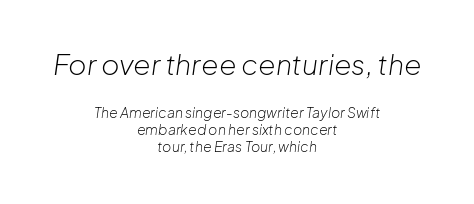
Q: Is the text bold? A: No.
Q: Is the text italic (slanted)? A: Yes, it leans right by about 8 degrees.
Q: Is the text underlined? A: No.
Q: How is the paragraph aligned? A: Centered.
Q: Is the spacing between letters normal or unusually wide? A: Normal.
Q: Which block of text is set in a larger size, the first (top) or the second (bottom)? A: The first (top) one.
Q: Width (condensed, normal, or wide)? A: Normal.
Q: Stroke contrast? A: Low.
Q: x-height? A: Medium.
Q: Monospaced? A: No.
